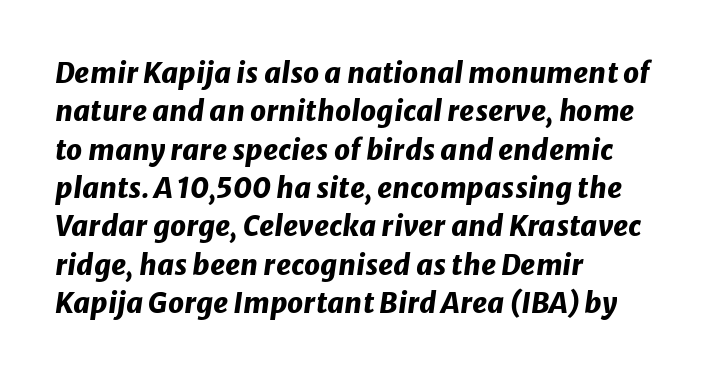
The image shows 28 px heavy type, italic (leaning right); set left-aligned, normal line spacing (1.37x), normal letter spacing, not underlined; low stroke contrast and a medium x-height.
